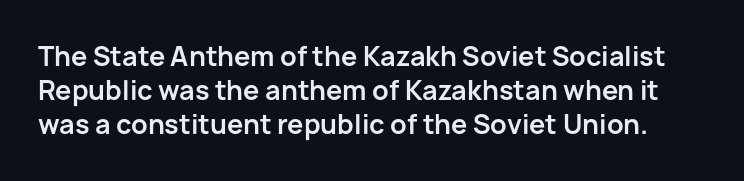
The image shows 26 px bold type, upright; set normal line spacing (1.3x), normal letter spacing, not underlined.
